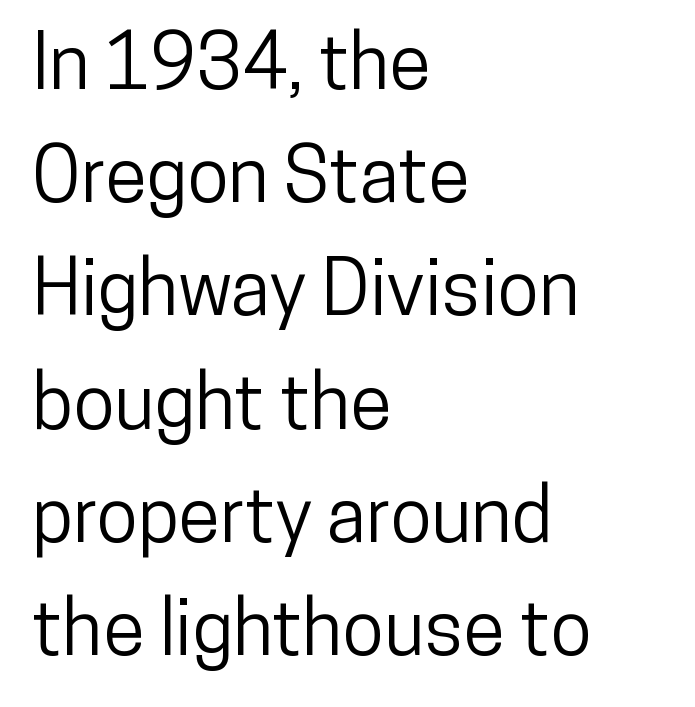
Q: Is the text italic (slanted)? A: No, it is upright.
Q: Is the typeface a serif or a sans-serif typeface? A: Sans-serif.
Q: Is the text underlined? A: No.
Q: How is the paragraph aligned? A: Left-aligned.
Q: Is the spacing between letters normal or unusually wide? A: Normal.
Q: Is the spacing between lines tight, normal or loose? A: Normal.
Q: Width (condensed, normal, or wide)? A: Condensed.
Q: Stroke contrast? A: Low.
Q: x-height? A: Medium.
Q: Monospaced? A: No.
